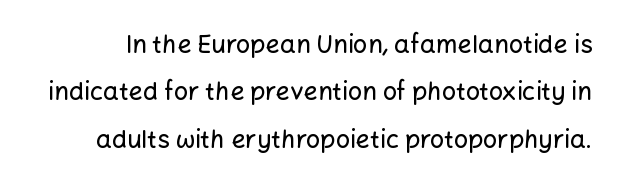
The image shows 25 px text type, upright; set loose line spacing (1.9x), normal letter spacing, not underlined.
